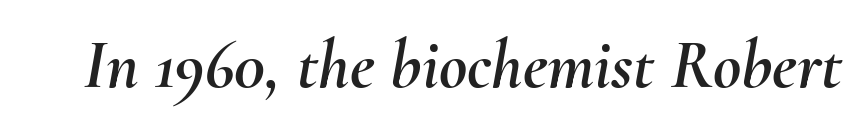
{"italic": "yes", "lean": "right", "slant_degrees": 10, "width": "normal", "stroke_contrast": "medium", "x_height": "small", "monospaced": "no", "underline": "no", "letter_spacing": "normal", "letter_spacing_em": 0.0, "glyph_px": 69}
